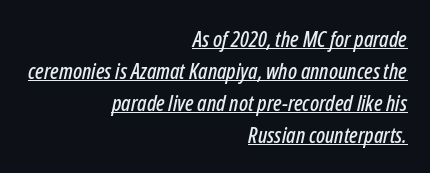
Q: Is the text italic (slanted)? A: Yes, it leans right by about 12 degrees.
Q: Is the text underlined? A: Yes.
Q: How is the paragraph aligned? A: Right-aligned.
Q: Is the spacing between letters normal or unusually wide? A: Normal.
Q: Is the spacing between lines tight, normal or loose? A: Normal.
